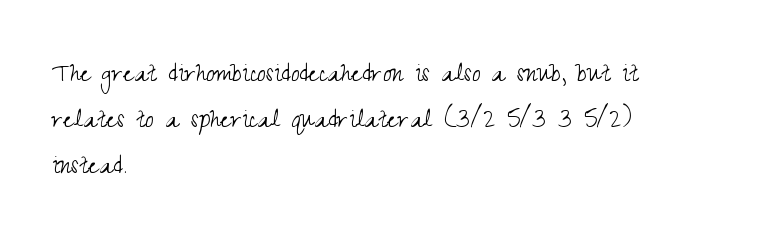
The image shows 31 px light, condensed sans-serif type, upright; set left-aligned, normal line spacing (1.48x), normal letter spacing, not underlined; medium stroke contrast and a small x-height.
